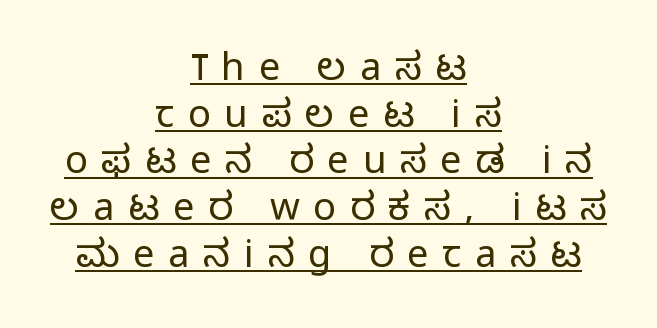
Q: Is the text bold? A: No.
Q: Is the text italic (slanted)? A: No, it is upright.
Q: Is the typeface a serif or a sans-serif typeface? A: Sans-serif.
Q: Is the text underlined? A: Yes.
Q: How is the paragraph aligned? A: Centered.
Q: Is the spacing between letters normal or unusually wide? A: Unusually wide.
Q: Width (condensed, normal, or wide)? A: Normal.
Q: Stroke contrast? A: Low.
Q: x-height? A: Medium.
Q: Monospaced? A: No.
